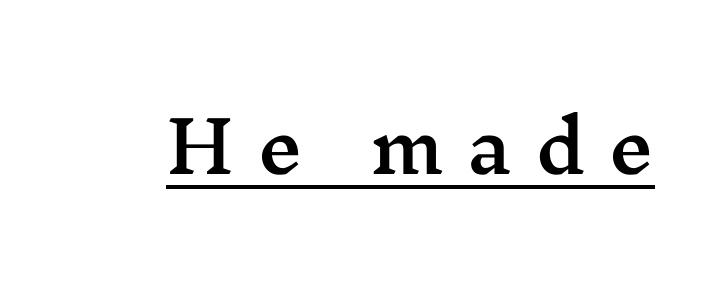
{"serif": "yes", "italic": "no", "width": "wide", "stroke_contrast": "medium", "x_height": "medium", "monospaced": "no", "underline": "yes", "letter_spacing": "wide", "letter_spacing_em": 0.33, "glyph_px": 71}
